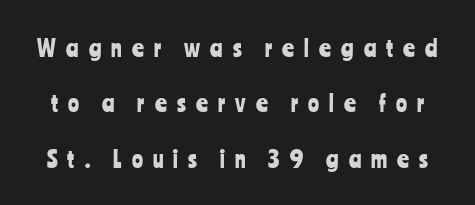
The image shows 23 px text type, upright; set loose line spacing (2.41x), unusually wide letter spacing (+0.44 em), not underlined.
